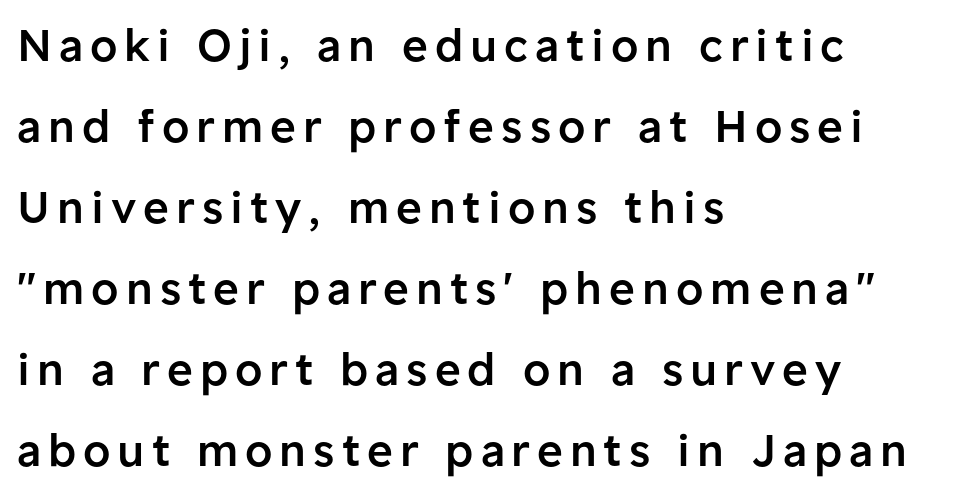
The image shows 44 px semibold sans-serif type, upright; set left-aligned, line spacing 1.84x, not underlined; low stroke contrast and a medium x-height.
